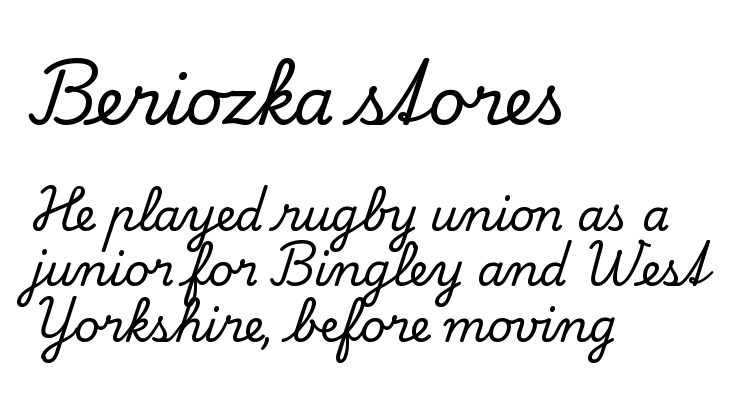
{"serif": "yes", "width": "normal", "stroke_contrast": "low", "x_height": "small", "monospaced": "no", "underline": "no", "align": "left", "line_spacing": "normal", "line_spacing_ratio": 1.27, "letter_spacing": "normal", "letter_spacing_em": 0.0, "larger_block": "first", "size_ratio": 1.5, "glyph_px": 66}
